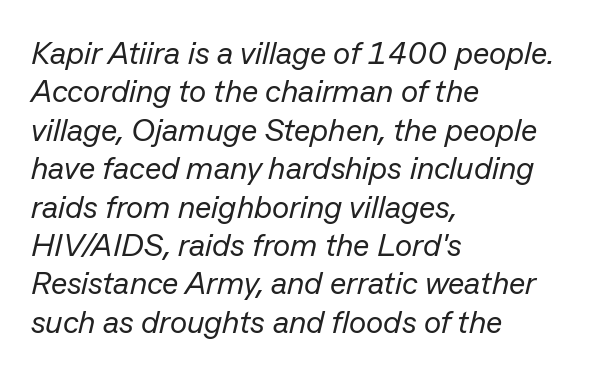
Tracking here is standard; glyphs follow each other at the usual distance. Stroke mass is kept to a normal reading level or below. Descenders are the only things crossing below the line. In CSS terms this would be text-align: left.
